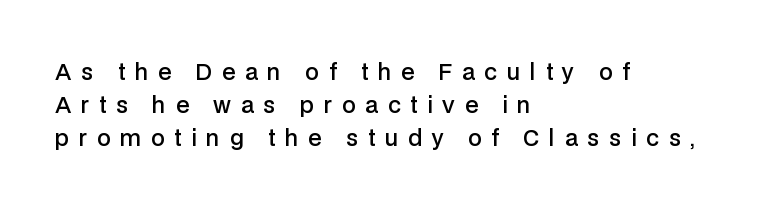
{"italic": "no", "bold": "semi", "underline": "no", "align": "left", "line_spacing": "normal", "line_spacing_ratio": 1.51, "letter_spacing": "wide", "letter_spacing_em": 0.44, "glyph_px": 22}
